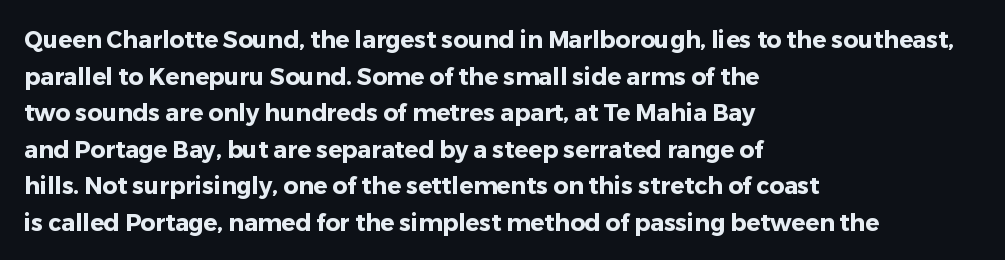
{"italic": "no", "bold": "yes", "underline": "no", "align": "left", "line_spacing": "normal", "line_spacing_ratio": 1.59, "letter_spacing": "normal", "letter_spacing_em": 0.0, "glyph_px": 23}
